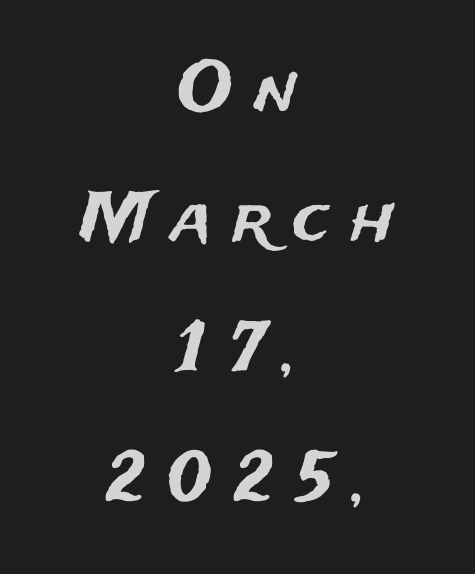
The image shows 68 px sans-serif type; set centered, loose line spacing (1.91x), unusually wide letter spacing (+0.31 em), not underlined; medium stroke contrast and a medium x-height.
